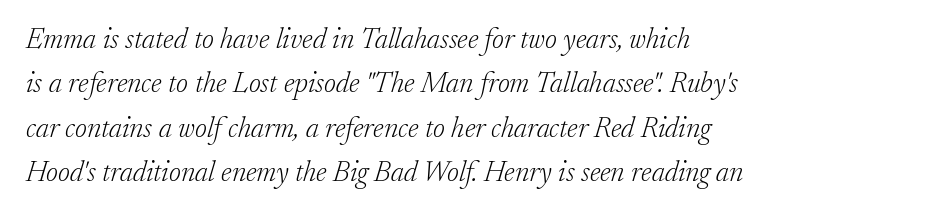
There's an unmistakable incline to the writing here. Tracking here is standard; glyphs follow each other at the usual distance. These lines are rendered in a variable-pitch font. Quick note: interline space is typical. These lines are set flush left with a ragged right edge. The characters display serif detailing at their extremities.
